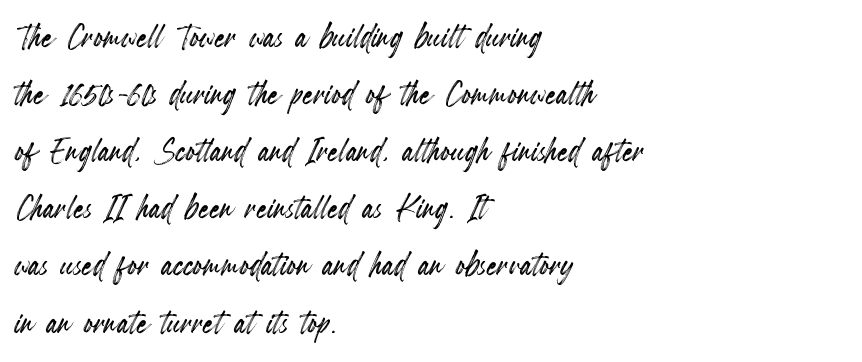
Just letters on the line, the space beneath them empty. Honestly, the row spacing looks completely unremarkable. The face used here is proportionally spaced, like ordinary book or web type. Where is the straight margin? On the left. The letters sit at their default tracking, neither squeezed nor spread.
